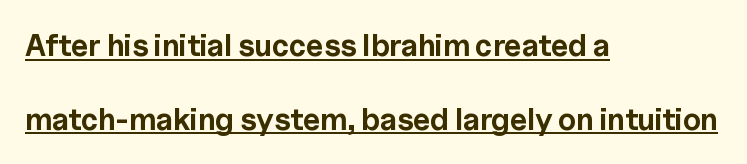
{"serif": "no", "italic": "no", "bold": "yes", "weight": "bold", "width": "normal", "x_height": "medium", "monospaced": "no", "underline": "yes", "align": "left", "line_spacing": "loose", "line_spacing_ratio": 2.46, "letter_spacing": "normal", "letter_spacing_em": 0.0, "glyph_px": 30}
